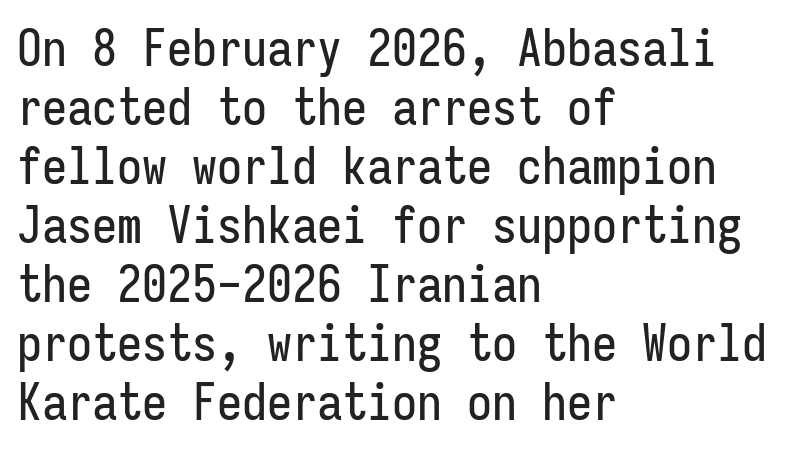
Q: Is the text italic (slanted)? A: No, it is upright.
Q: Is the typeface a serif or a sans-serif typeface? A: Sans-serif.
Q: Is the text underlined? A: No.
Q: How is the paragraph aligned? A: Left-aligned.
Q: Is the spacing between letters normal or unusually wide? A: Normal.
Q: Width (condensed, normal, or wide)? A: Condensed.
Q: Stroke contrast? A: Low.
Q: x-height? A: Medium.
Q: Monospaced? A: Yes.
